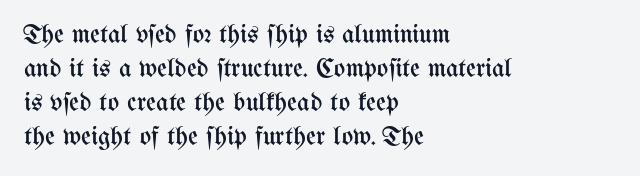
{"italic": "no", "bold": "no", "underline": "no", "align": "left", "line_spacing": "normal", "line_spacing_ratio": 1.26, "letter_spacing": "normal", "letter_spacing_em": 0.0, "glyph_px": 27}
